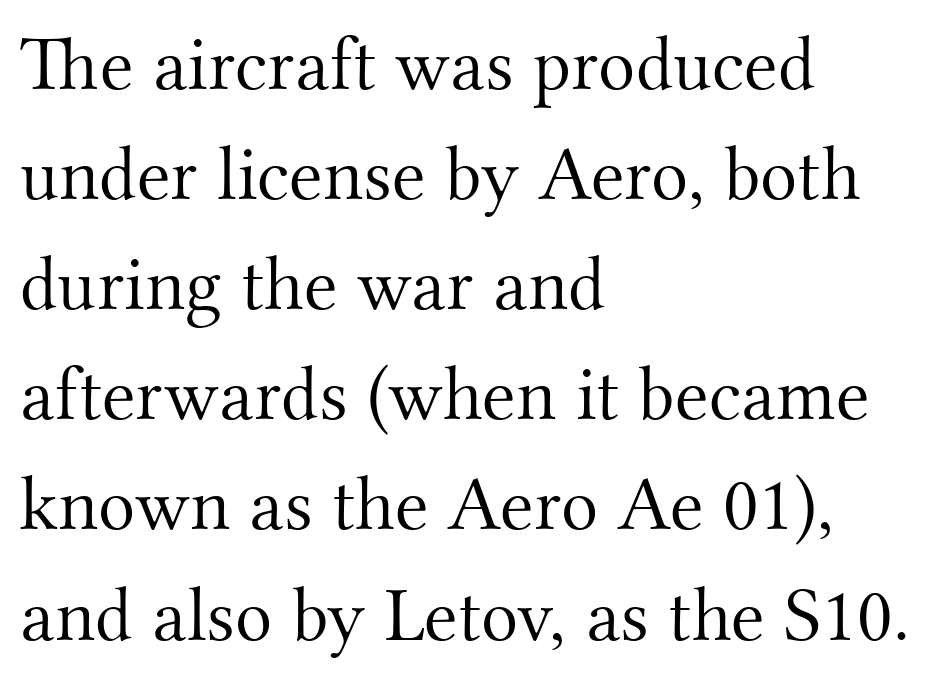
Q: Is the text bold? A: No.
Q: Is the text italic (slanted)? A: No, it is upright.
Q: Is the typeface a serif or a sans-serif typeface? A: Serif.
Q: Is the text underlined? A: No.
Q: How is the paragraph aligned? A: Left-aligned.
Q: Is the spacing between letters normal or unusually wide? A: Normal.
Q: Is the spacing between lines tight, normal or loose? A: Normal.
Q: Width (condensed, normal, or wide)? A: Normal.
Q: Stroke contrast? A: Medium.
Q: x-height? A: Small.
Q: Monospaced? A: No.
